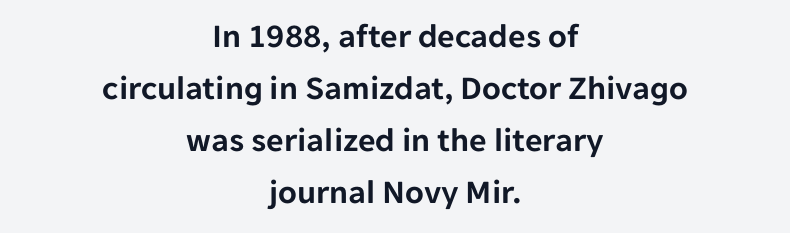
The image shows 34 px sans-serif type, upright; set centered, normal line spacing (1.53x), normal letter spacing, not underlined; low stroke contrast and a medium x-height.
